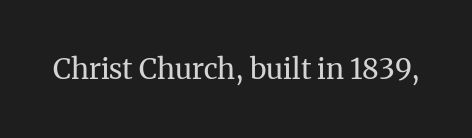
{"serif": "yes", "italic": "no", "bold": "no", "weight": "regular", "width": "normal", "stroke_contrast": "medium", "x_height": "medium", "monospaced": "no", "underline": "no", "letter_spacing": "normal", "letter_spacing_em": 0.0, "glyph_px": 28}
